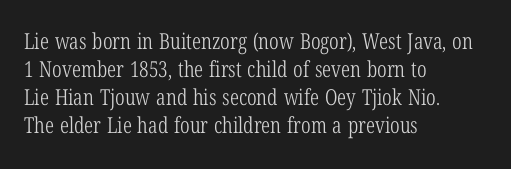
Q: Is the text bold? A: No.
Q: Is the text italic (slanted)? A: No, it is upright.
Q: Is the text underlined? A: No.
Q: How is the paragraph aligned? A: Left-aligned.
Q: Is the spacing between letters normal or unusually wide? A: Normal.
Q: Is the spacing between lines tight, normal or loose? A: Normal.
